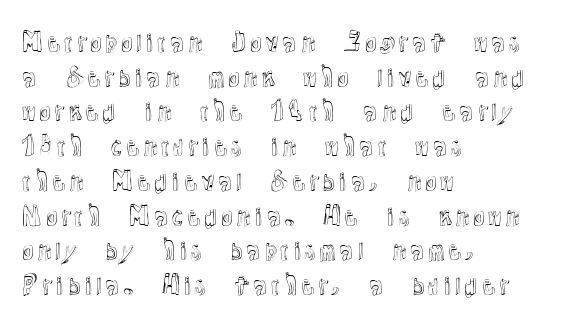
The image shows 25 px text type, upright; set left-aligned, normal line spacing (1.39x), normal letter spacing, not underlined.
